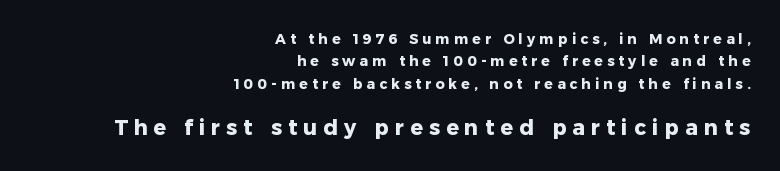
{"italic": "no", "bold": "yes", "underline": "no", "align": "right", "line_spacing": "normal", "line_spacing_ratio": 1.59, "letter_spacing": "wide", "letter_spacing_em": 0.29, "larger_block": "second", "size_ratio": 1.5, "glyph_px": 21}
